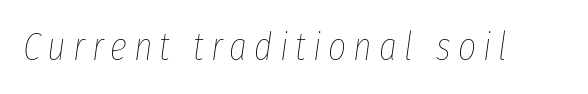
{"italic": "yes", "lean": "right", "slant_degrees": 8, "bold": "no", "weight": "thin", "width": "condensed", "stroke_contrast": "low", "x_height": "medium", "monospaced": "no", "underline": "no", "glyph_px": 39}
